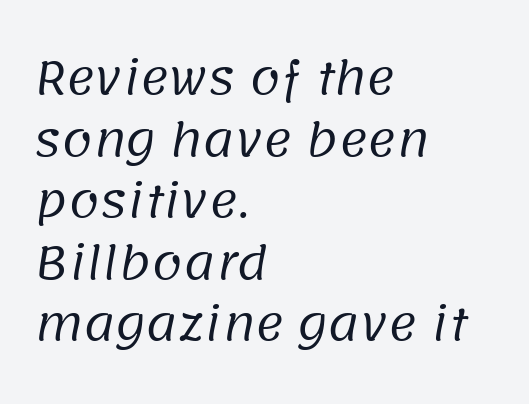
Between one letter and the next there's only the usual sliver of space. Weight: in the light-to-regular range. What kind of face is this? One without serifs — a sans. The block of text has a typical density, with ordinary space between rows. A typesetter would call this proportional, since set widths differ per character. Quick note: underline off.
